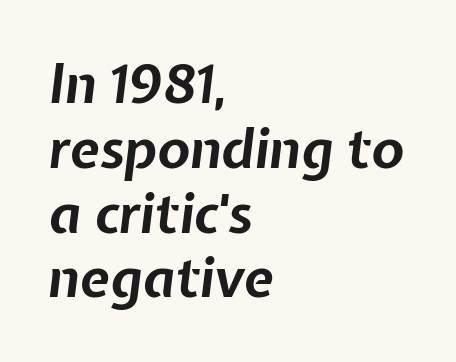
Q: Is the text bold? A: Yes.
Q: Is the text italic (slanted)? A: Yes, it leans right by about 7 degrees.
Q: Is the text underlined? A: No.
Q: How is the paragraph aligned? A: Left-aligned.
Q: Is the spacing between letters normal or unusually wide? A: Normal.
Q: Width (condensed, normal, or wide)? A: Normal.
Q: Stroke contrast? A: Low.
Q: x-height? A: Medium.
Q: Monospaced? A: No.
